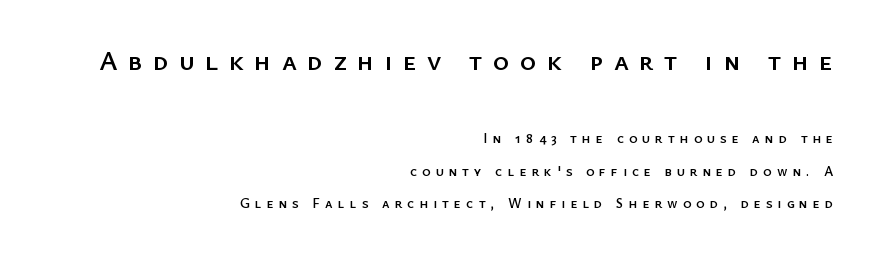
Q: Is the text italic (slanted)? A: No, it is upright.
Q: Is the typeface a serif or a sans-serif typeface? A: Sans-serif.
Q: Is the text underlined? A: No.
Q: How is the paragraph aligned? A: Right-aligned.
Q: Is the spacing between letters normal or unusually wide? A: Unusually wide.
Q: Is the spacing between lines tight, normal or loose? A: Loose.
Q: Which block of text is set in a larger size, the first (top) or the second (bottom)? A: The first (top) one.
Q: Width (condensed, normal, or wide)? A: Normal.
Q: Stroke contrast? A: Low.
Q: x-height? A: Medium.
Q: Monospaced? A: No.
